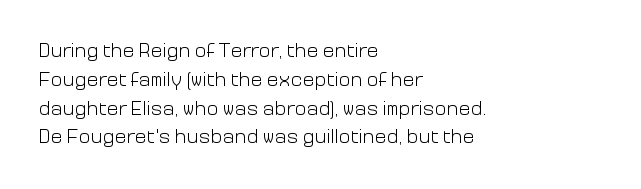
Vertical strokes here are truly vertical. The typesetting does not lean heavy: it is not bold. These lines keep a tight, regular rhythm from letter to letter. Anything drawn beneath the words? Only blank space. The designer left line spacing at the default. Caption: multi-line text, flush left, ragged right.
